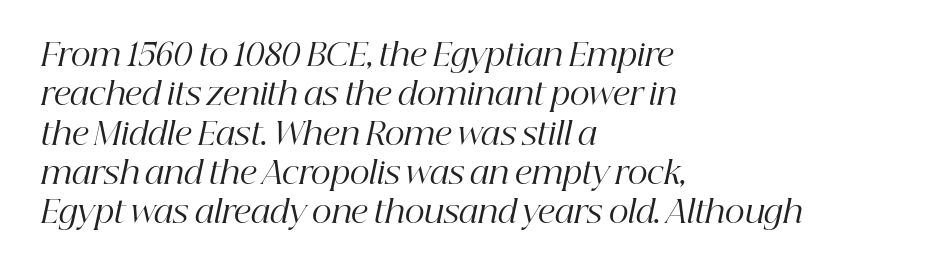
Q: Is the text bold? A: No.
Q: Is the text italic (slanted)? A: Yes, it leans right by about 12 degrees.
Q: Is the typeface a serif or a sans-serif typeface? A: Serif.
Q: Is the text underlined? A: No.
Q: How is the paragraph aligned? A: Left-aligned.
Q: Is the spacing between letters normal or unusually wide? A: Normal.
Q: Is the spacing between lines tight, normal or loose? A: Normal.
Q: Width (condensed, normal, or wide)? A: Normal.
Q: Stroke contrast? A: High.
Q: x-height? A: Medium.
Q: Monospaced? A: No.
